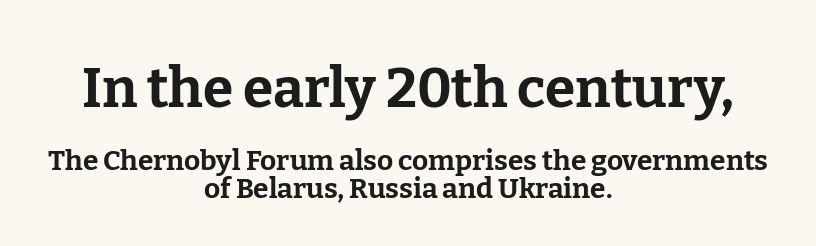
The image shows 55 px bold serif type, upright; set centered, tight line spacing (0.97x), normal letter spacing, not underlined; the first (top) block is 1.96x larger; low stroke contrast and a medium x-height.
